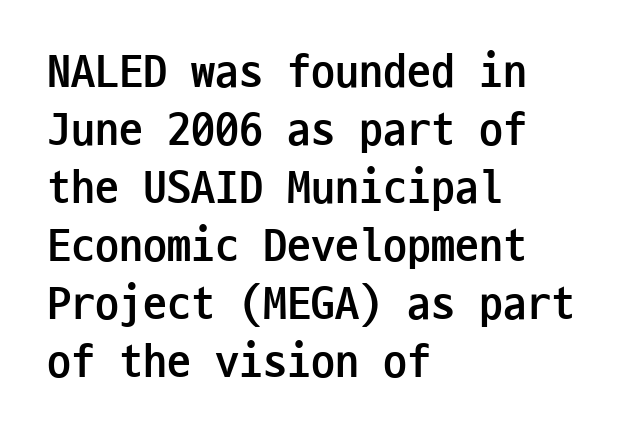
The image shows 48 px semibold, condensed sans-serif type, upright, monospaced; set left-aligned, line spacing 1.21x, normal letter spacing, not underlined; low stroke contrast and a medium x-height.
